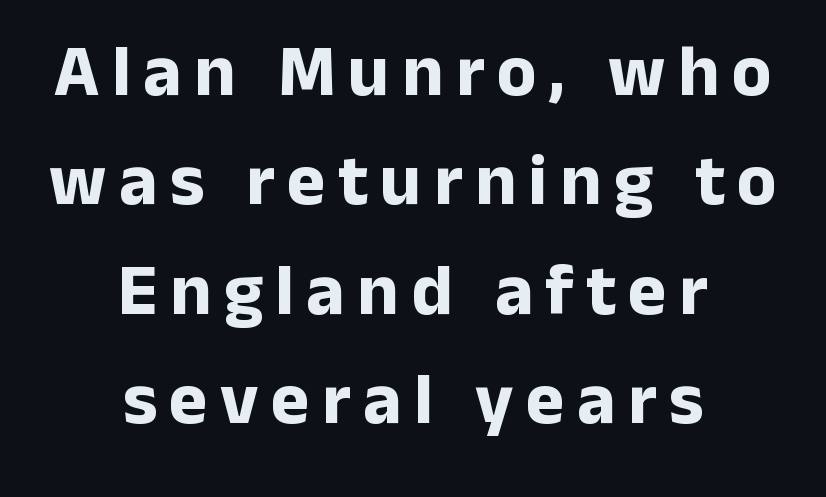
{"serif": "no", "italic": "no", "bold": "yes", "weight": "bold", "width": "normal", "stroke_contrast": "low", "x_height": "medium", "monospaced": "no", "underline": "no", "align": "center", "line_spacing": "normal", "line_spacing_ratio": 1.5, "glyph_px": 73}
